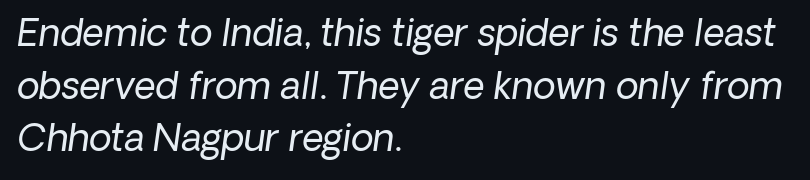
The image shows 37 px regular-weight sans-serif type; set left-aligned, normal line spacing (1.42x), normal letter spacing, not underlined; low stroke contrast and a medium x-height.
